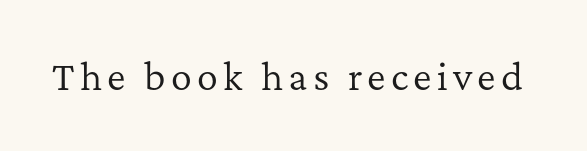
Each stroke keeps to a modest, everyday thickness or less. Just letters on the line, the space beneath them empty. This sample has the flowing, uneven cadence of proportional lettering. Examine the stroke ends and you'll spot serifs.
